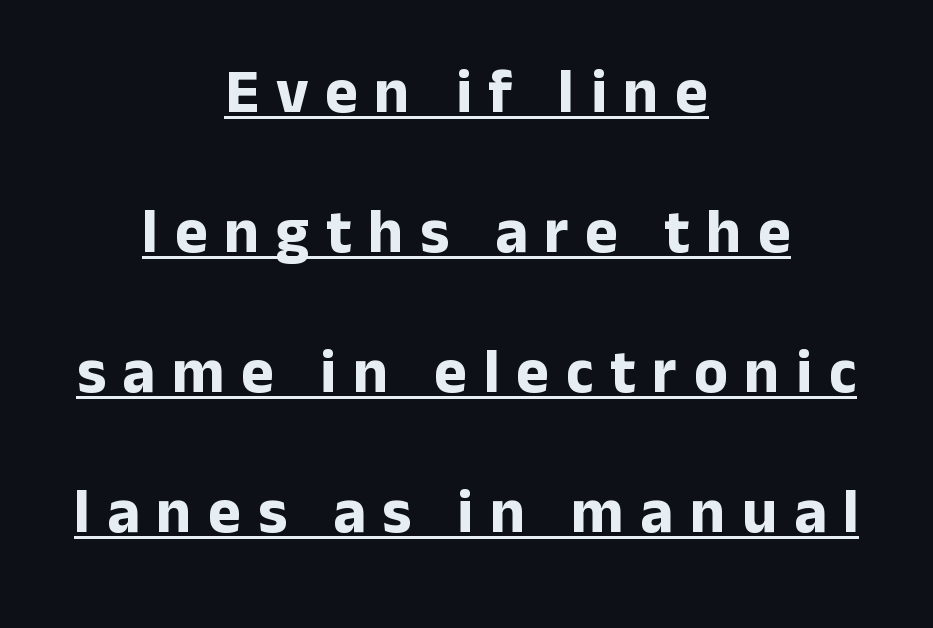
{"serif": "no", "italic": "no", "bold": "yes", "weight": "bold", "width": "normal", "stroke_contrast": "low", "x_height": "medium", "monospaced": "no", "underline": "yes", "align": "center", "line_spacing": "loose", "line_spacing_ratio": 2.26, "letter_spacing": "wide", "letter_spacing_em": 0.27, "glyph_px": 62}
